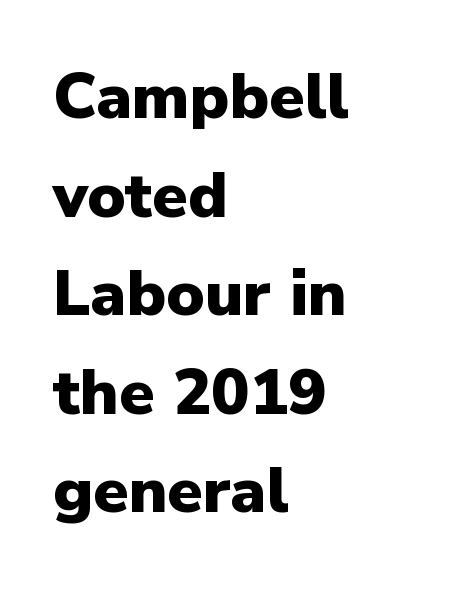
{"serif": "no", "italic": "no", "bold": "yes", "weight": "heavy", "width": "normal", "stroke_contrast": "low", "x_height": "medium", "monospaced": "no", "underline": "no", "align": "left", "line_spacing": "normal", "line_spacing_ratio": 1.54, "letter_spacing": "normal", "letter_spacing_em": 0.0, "glyph_px": 64}
